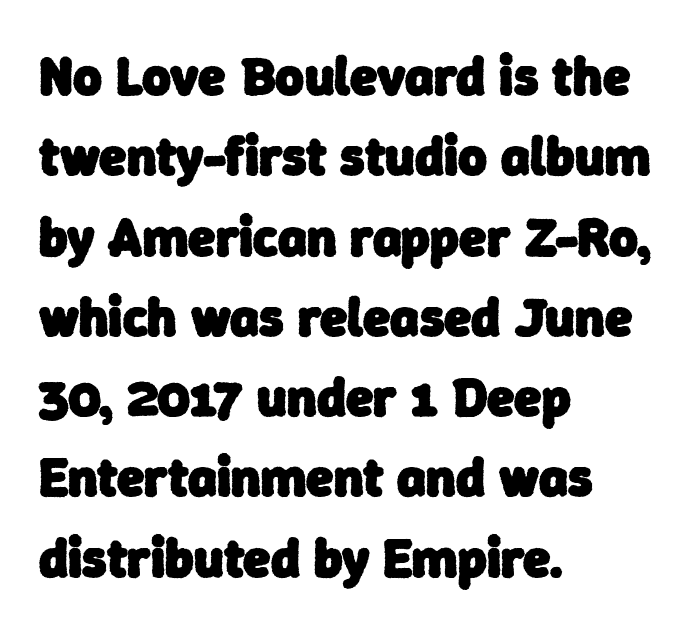
{"serif": "no", "bold": "yes", "weight": "heavy", "width": "normal", "stroke_contrast": "low", "x_height": "medium", "monospaced": "no", "underline": "no", "align": "left", "line_spacing": "normal", "line_spacing_ratio": 1.46, "letter_spacing": "normal", "letter_spacing_em": 0.0, "glyph_px": 55}
